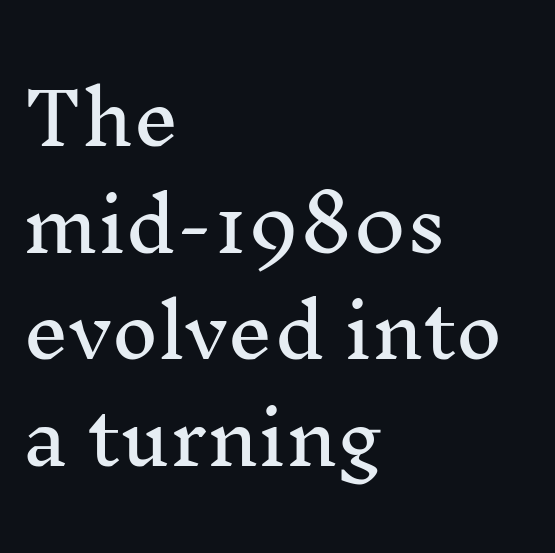
Q: Is the text italic (slanted)? A: No, it is upright.
Q: Is the typeface a serif or a sans-serif typeface? A: Serif.
Q: Is the text underlined? A: No.
Q: How is the paragraph aligned? A: Left-aligned.
Q: Is the spacing between letters normal or unusually wide? A: Normal.
Q: Is the spacing between lines tight, normal or loose? A: Normal.
Q: Width (condensed, normal, or wide)? A: Normal.
Q: Stroke contrast? A: Medium.
Q: x-height? A: Medium.
Q: Monospaced? A: No.
